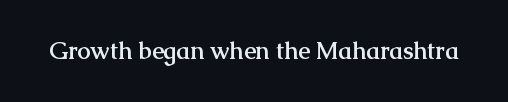
{"italic": "no", "bold": "yes", "underline": "no", "letter_spacing": "normal", "letter_spacing_em": 0.0, "glyph_px": 24}
